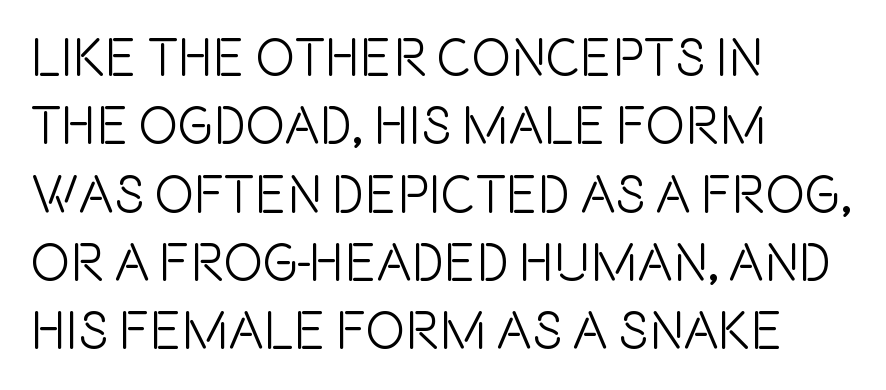
Q: Is the text italic (slanted)? A: No, it is upright.
Q: Is the typeface a serif or a sans-serif typeface? A: Sans-serif.
Q: Is the text underlined? A: No.
Q: How is the paragraph aligned? A: Left-aligned.
Q: Is the spacing between letters normal or unusually wide? A: Normal.
Q: Is the spacing between lines tight, normal or loose? A: Normal.
Q: Width (condensed, normal, or wide)? A: Condensed.
Q: x-height? A: Large.
Q: Monospaced? A: No.
